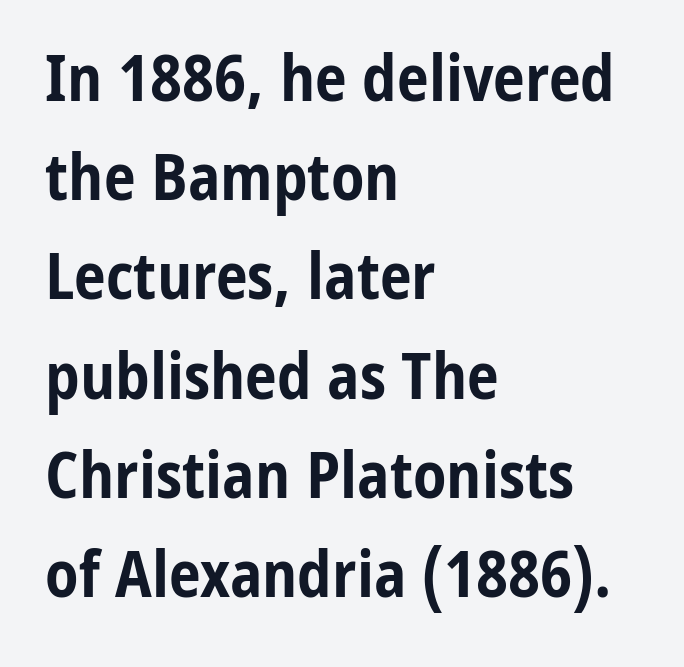
Q: Is the text bold? A: Yes.
Q: Is the text italic (slanted)? A: No, it is upright.
Q: Is the typeface a serif or a sans-serif typeface? A: Sans-serif.
Q: Is the text underlined? A: No.
Q: How is the paragraph aligned? A: Left-aligned.
Q: Is the spacing between letters normal or unusually wide? A: Normal.
Q: Is the spacing between lines tight, normal or loose? A: Normal.
Q: Width (condensed, normal, or wide)? A: Condensed.
Q: Stroke contrast? A: Low.
Q: x-height? A: Medium.
Q: Monospaced? A: No.
